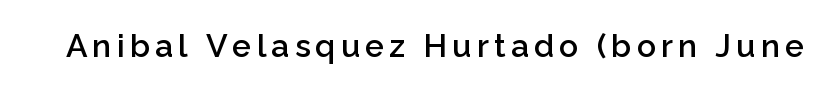
The image shows 32 px semibold sans-serif type, upright; set not underlined; low stroke contrast and a medium x-height.
